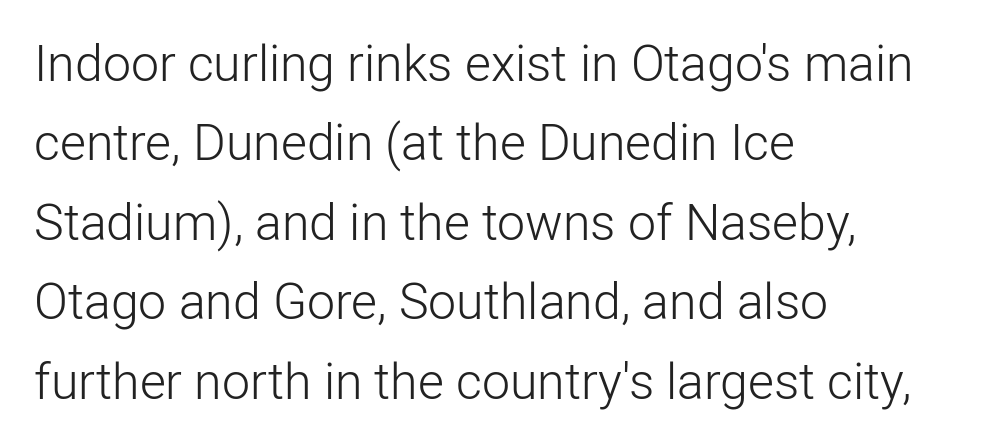
{"serif": "no", "italic": "no", "bold": "no", "weight": "light", "width": "normal", "stroke_contrast": "low", "x_height": "medium", "monospaced": "no", "underline": "no", "align": "left", "line_spacing": "normal", "line_spacing_ratio": 1.59, "letter_spacing": "normal", "letter_spacing_em": 0.0, "glyph_px": 50}
